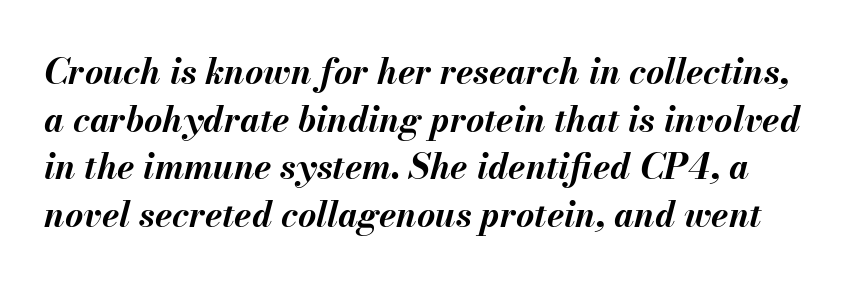
{"italic": "yes", "lean": "right", "slant_degrees": 13, "bold": "yes", "weight": "bold", "width": "normal", "stroke_contrast": "medium", "x_height": "small", "monospaced": "no", "underline": "no", "line_spacing": "normal", "line_spacing_ratio": 1.36, "letter_spacing": "normal", "letter_spacing_em": 0.0, "glyph_px": 35}
